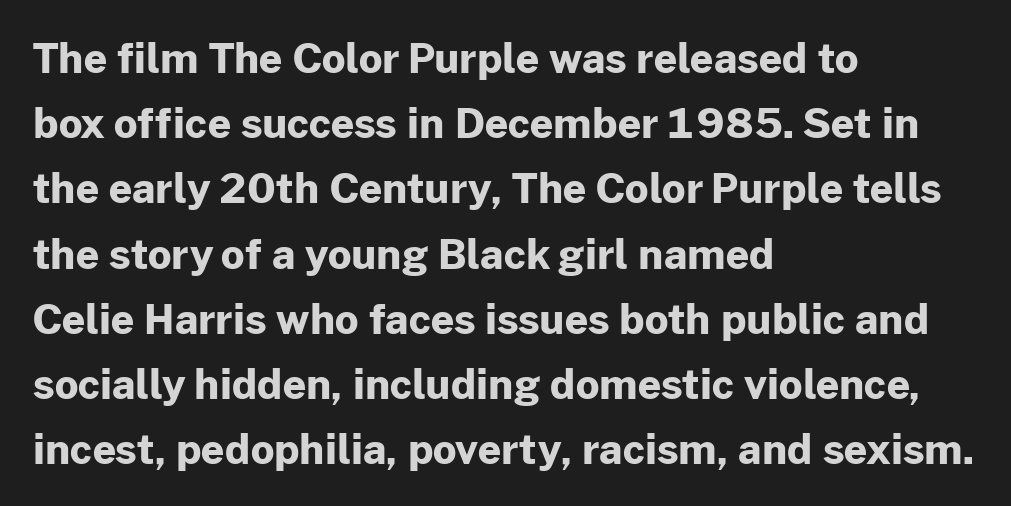
When letters stand straight like this, we call the style roman or upright. Do the characters align in a grid? No, the font is proportional. In terms of leading, this rendering sits right in the middle. There is no visible air inserted between adjacent glyphs. No word sits above an underline. Stroke thickness is high; the sample reads as a true bold.
